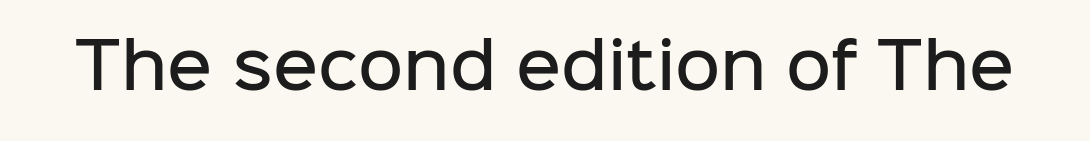
Q: Is the text bold? A: Semi-bold.
Q: Is the text italic (slanted)? A: No, it is upright.
Q: Is the typeface a serif or a sans-serif typeface? A: Sans-serif.
Q: Is the text underlined? A: No.
Q: Is the spacing between letters normal or unusually wide? A: Normal.
Q: Width (condensed, normal, or wide)? A: Normal.
Q: Stroke contrast? A: Low.
Q: x-height? A: Medium.
Q: Monospaced? A: No.
